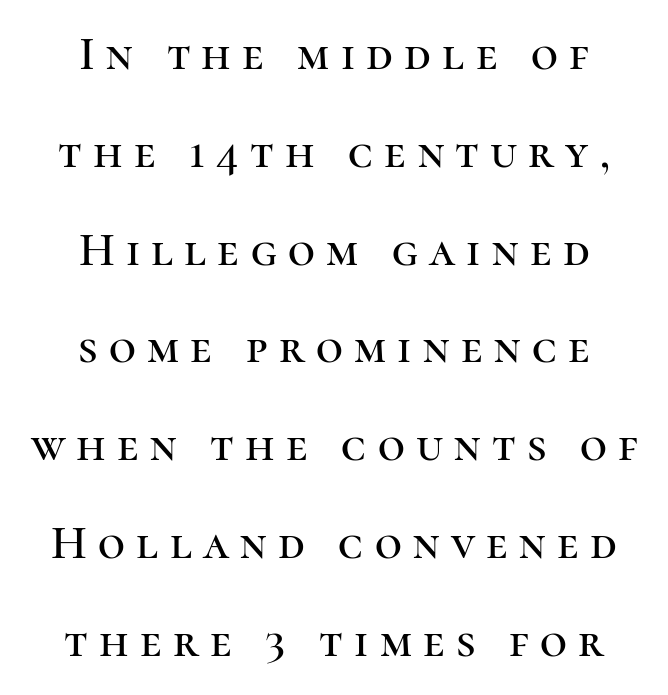
{"serif": "yes", "italic": "no", "width": "normal", "stroke_contrast": "high", "x_height": "medium", "monospaced": "no", "underline": "no", "align": "center", "line_spacing": "loose", "line_spacing_ratio": 2.08, "letter_spacing": "wide", "letter_spacing_em": 0.24, "glyph_px": 47}
